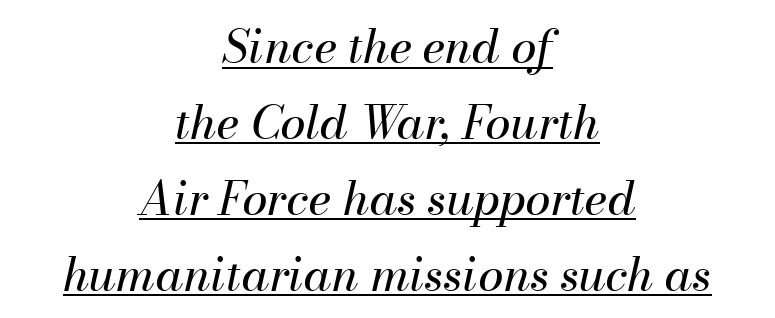
The image shows 46 px regular-weight type, italic (leaning right); set centered, normal line spacing (1.65x), normal letter spacing, underlined; medium stroke contrast and a small x-height.
